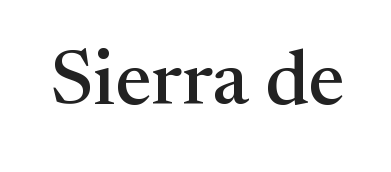
Q: Is the text italic (slanted)? A: No, it is upright.
Q: Is the typeface a serif or a sans-serif typeface? A: Serif.
Q: Is the text underlined? A: No.
Q: Is the spacing between letters normal or unusually wide? A: Normal.
Q: Width (condensed, normal, or wide)? A: Normal.
Q: Stroke contrast? A: Medium.
Q: x-height? A: Medium.
Q: Monospaced? A: No.
